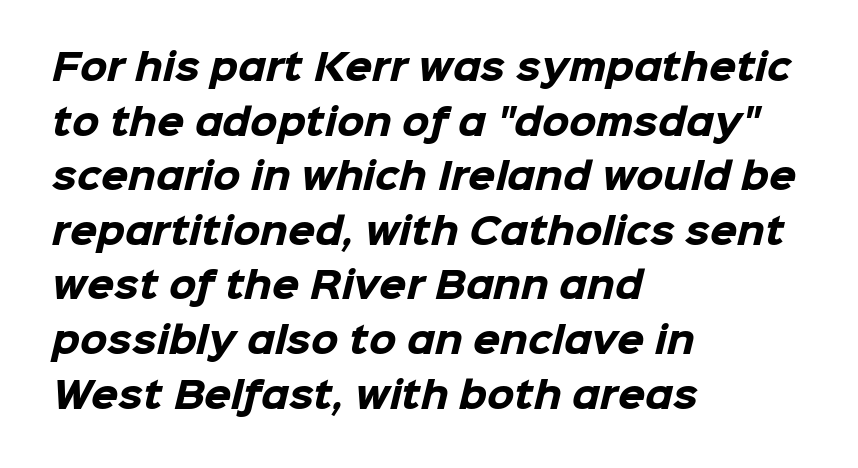
Q: Is the text bold? A: Yes.
Q: Is the typeface a serif or a sans-serif typeface? A: Sans-serif.
Q: Is the text underlined? A: No.
Q: How is the paragraph aligned? A: Left-aligned.
Q: Is the spacing between letters normal or unusually wide? A: Normal.
Q: Is the spacing between lines tight, normal or loose? A: Normal.
Q: Width (condensed, normal, or wide)? A: Normal.
Q: Stroke contrast? A: Low.
Q: x-height? A: Medium.
Q: Monospaced? A: No.
